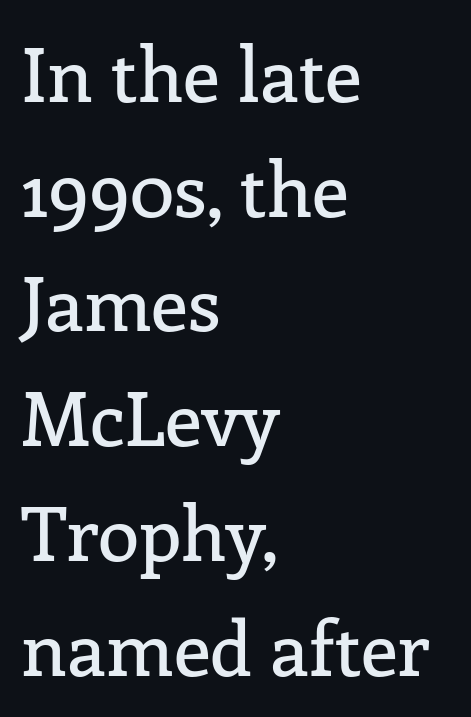
You could not count columns in this text — the font is proportionally spaced. Leading matches the norm, producing a regular column. Caption: standard tracking, unaltered. This rendering uses left alignment, leaving the right contour irregular. In terms of letterform style, serifs are clearly present. Glance below the letters and you will spot only blank space.
